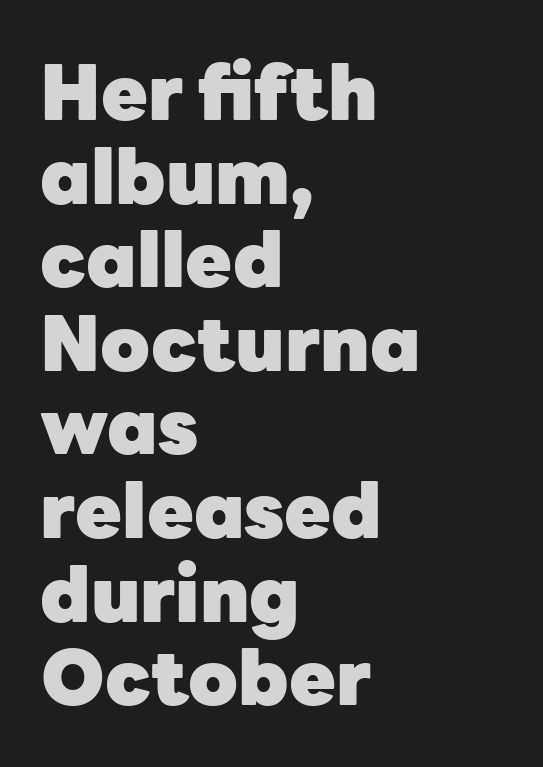
Q: Is the text bold? A: Yes.
Q: Is the text italic (slanted)? A: No, it is upright.
Q: Is the typeface a serif or a sans-serif typeface? A: Sans-serif.
Q: Is the text underlined? A: No.
Q: How is the paragraph aligned? A: Left-aligned.
Q: Is the spacing between letters normal or unusually wide? A: Normal.
Q: Is the spacing between lines tight, normal or loose? A: Tight.
Q: Width (condensed, normal, or wide)? A: Normal.
Q: Stroke contrast? A: Low.
Q: x-height? A: Medium.
Q: Monospaced? A: No.
